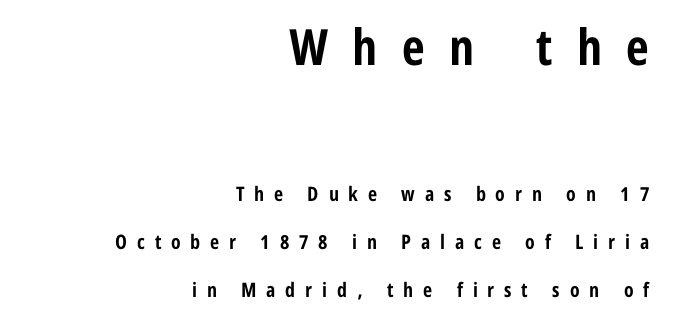
Q: Is the text bold? A: Yes.
Q: Is the text italic (slanted)? A: No, it is upright.
Q: Is the typeface a serif or a sans-serif typeface? A: Sans-serif.
Q: Is the text underlined? A: No.
Q: How is the paragraph aligned? A: Right-aligned.
Q: Is the spacing between letters normal or unusually wide? A: Unusually wide.
Q: Is the spacing between lines tight, normal or loose? A: Loose.
Q: Which block of text is set in a larger size, the first (top) or the second (bottom)? A: The first (top) one.
Q: Width (condensed, normal, or wide)? A: Condensed.
Q: Stroke contrast? A: Low.
Q: x-height? A: Medium.
Q: Monospaced? A: No.
